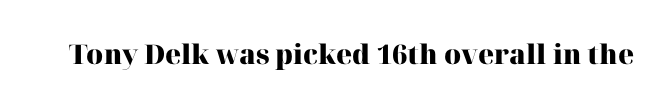
The image shows 27 px bold type, upright; set normal letter spacing, not underlined.
